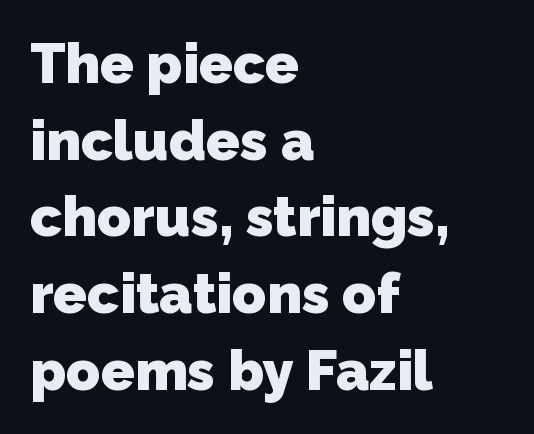
Q: Is the text bold? A: Yes.
Q: Is the typeface a serif or a sans-serif typeface? A: Sans-serif.
Q: Is the text underlined? A: No.
Q: How is the paragraph aligned? A: Left-aligned.
Q: Is the spacing between letters normal or unusually wide? A: Normal.
Q: Is the spacing between lines tight, normal or loose? A: Normal.
Q: Width (condensed, normal, or wide)? A: Normal.
Q: Stroke contrast? A: Low.
Q: x-height? A: Medium.
Q: Monospaced? A: No.
